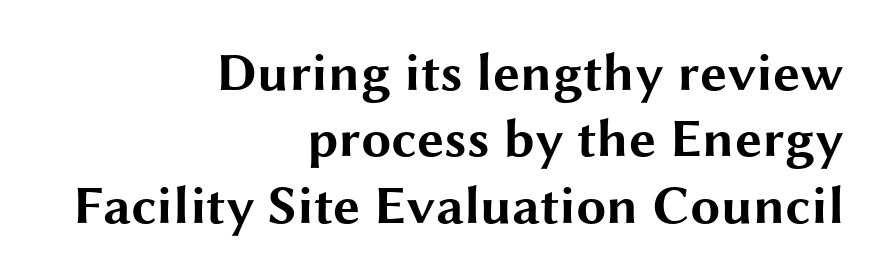
{"serif": "no", "italic": "no", "bold": "yes", "weight": "bold", "width": "wide", "stroke_contrast": "medium", "x_height": "medium", "monospaced": "no", "underline": "no", "align": "right", "line_spacing_ratio": 1.23, "letter_spacing": "normal", "letter_spacing_em": 0.0, "glyph_px": 54}
